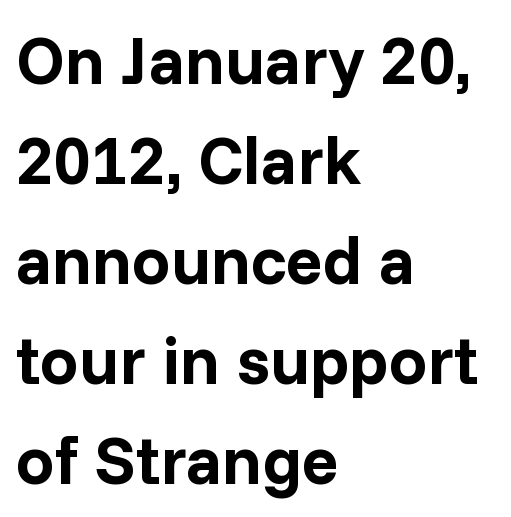
{"serif": "no", "italic": "no", "bold": "yes", "weight": "bold", "width": "normal", "stroke_contrast": "low", "x_height": "medium", "monospaced": "no", "underline": "no", "align": "left", "line_spacing": "normal", "line_spacing_ratio": 1.47, "letter_spacing": "normal", "letter_spacing_em": 0.0, "glyph_px": 68}
